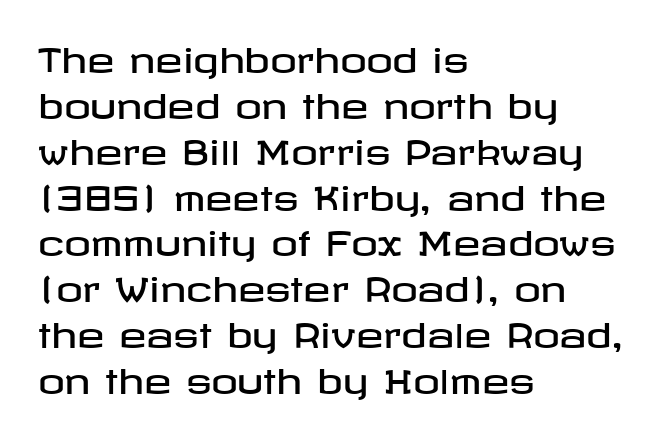
The image shows 33 px wide sans-serif type, upright; set left-aligned, normal line spacing (1.39x), normal letter spacing, not underlined; low stroke contrast and a medium x-height.
